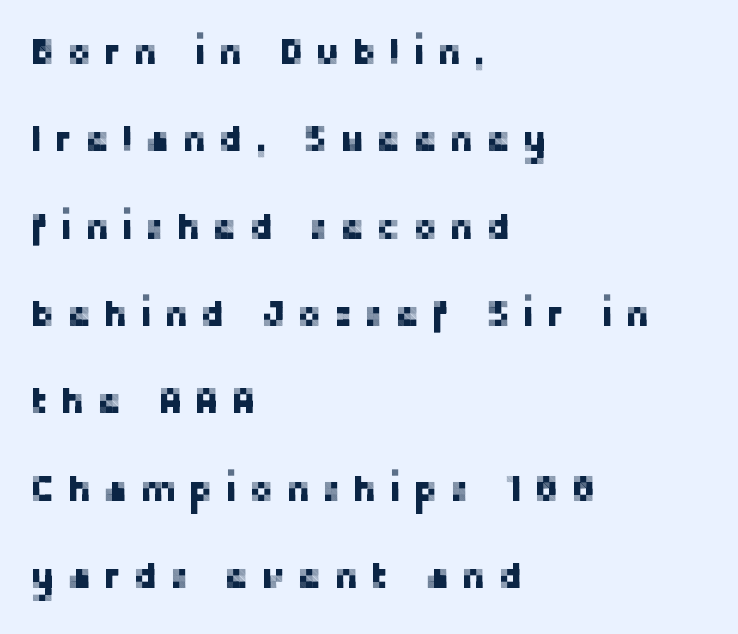
The face used here is proportionally spaced, like ordinary book or web type. The passage shown stacks its lines with a broad gap. What kind of face is this? One without serifs — a sans. Rendered with straight, roman letterforms.
